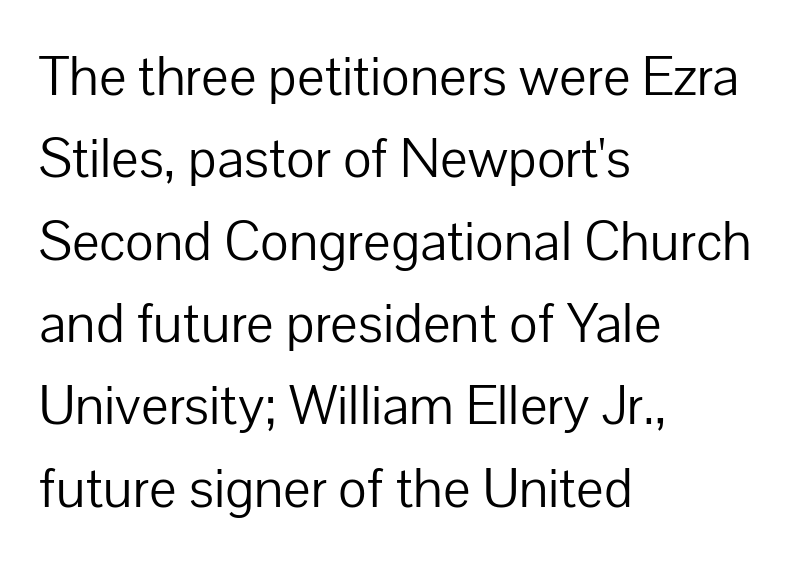
The image shows 58 px light sans-serif type, upright; set left-aligned, normal line spacing (1.42x), normal letter spacing, not underlined; low stroke contrast and a medium x-height.
